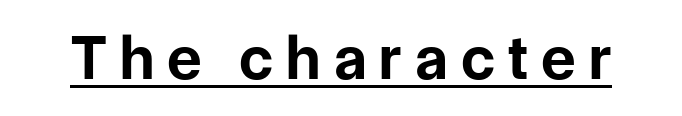
The face used here is rendered with a markedly widened letterfit. Students, observe the line beneath the letters — that is underlining. The passage shown is typed in a proportional face where columns would drift. These lines were composed using upright roman letters.
